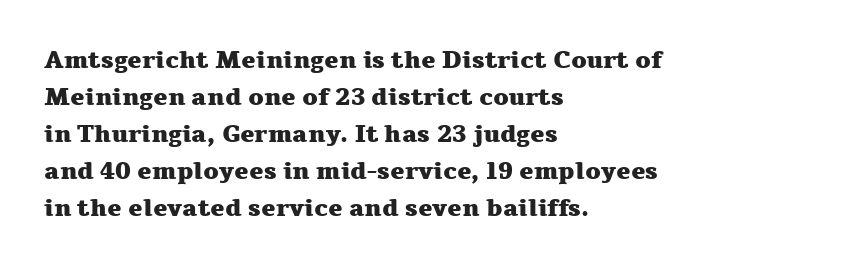
These lines sit exactly where default settings would place them. Descenders are the only things crossing below the line. As a designer I'd log this as weight 700, bold. Where is the straight margin? On the left. The axis of the letterforms is exactly vertical. No extra tracking has been applied to these lines.
